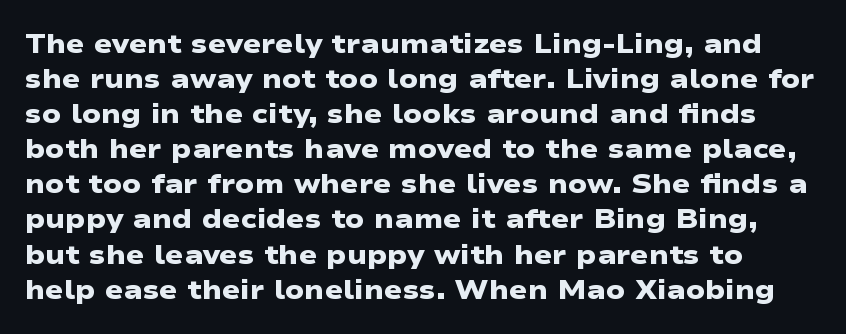
These lines sit exactly where default settings would place them. This is heavy type, rendered in bold. The foot of each line stays bare and open. The horizontal fit of the characters is conventional and even.
